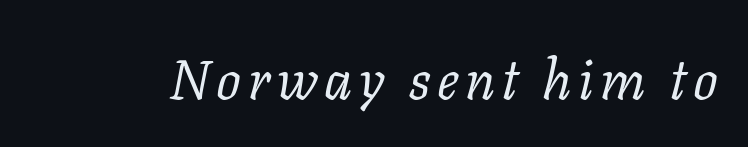
Q: Is the text bold? A: No.
Q: Is the text italic (slanted)? A: Yes, it leans right by about 11 degrees.
Q: Is the typeface a serif or a sans-serif typeface? A: Serif.
Q: Is the text underlined? A: No.
Q: Width (condensed, normal, or wide)? A: Normal.
Q: Stroke contrast? A: Low.
Q: x-height? A: Medium.
Q: Monospaced? A: No.
